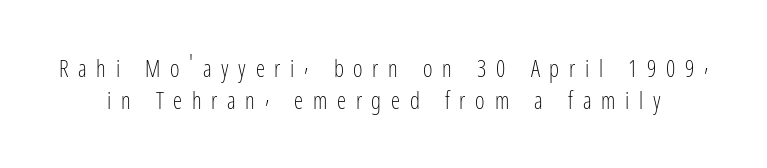
The image shows 23 px text type, upright; set normal line spacing (1.39x), unusually wide letter spacing (+0.42 em), not underlined.
